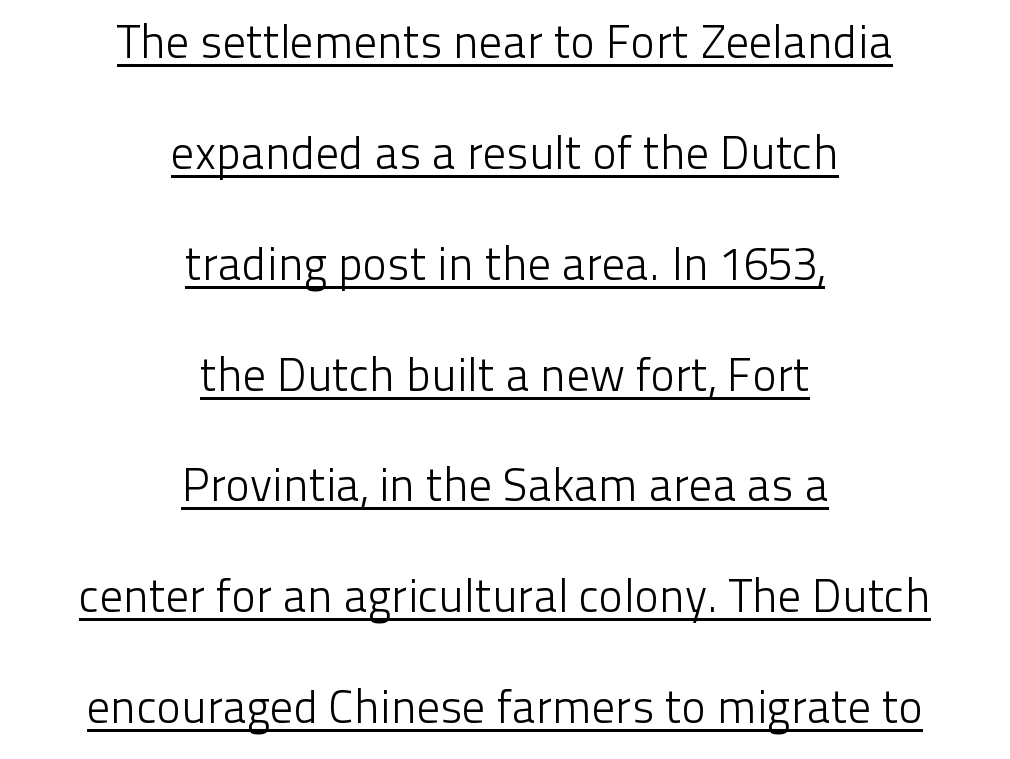
Q: Is the text bold? A: No.
Q: Is the text italic (slanted)? A: No, it is upright.
Q: Is the typeface a serif or a sans-serif typeface? A: Sans-serif.
Q: Is the text underlined? A: Yes.
Q: How is the paragraph aligned? A: Centered.
Q: Is the spacing between letters normal or unusually wide? A: Normal.
Q: Is the spacing between lines tight, normal or loose? A: Loose.
Q: Width (condensed, normal, or wide)? A: Normal.
Q: Stroke contrast? A: Low.
Q: x-height? A: Medium.
Q: Monospaced? A: No.
